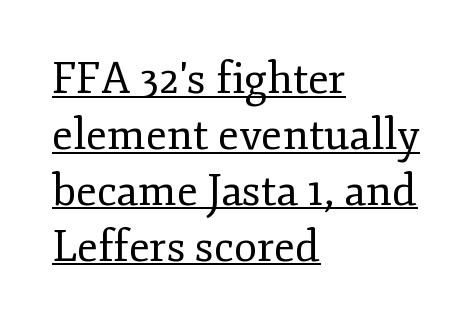
{"serif": "yes", "italic": "no", "bold": "no", "weight": "regular", "width": "normal", "stroke_contrast": "low", "x_height": "small", "monospaced": "no", "underline": "yes", "align": "left", "line_spacing": "normal", "line_spacing_ratio": 1.3, "letter_spacing": "normal", "letter_spacing_em": 0.0, "glyph_px": 43}
